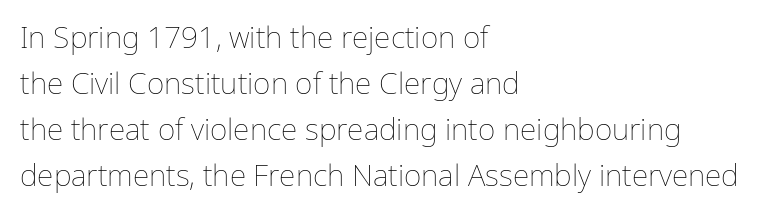
Q: Is the text bold? A: No.
Q: Is the text italic (slanted)? A: No, it is upright.
Q: Is the text underlined? A: No.
Q: How is the paragraph aligned? A: Left-aligned.
Q: Is the spacing between letters normal or unusually wide? A: Normal.
Q: Is the spacing between lines tight, normal or loose? A: Normal.
Q: Width (condensed, normal, or wide)? A: Normal.
Q: Stroke contrast? A: Low.
Q: x-height? A: Medium.
Q: Monospaced? A: No.
